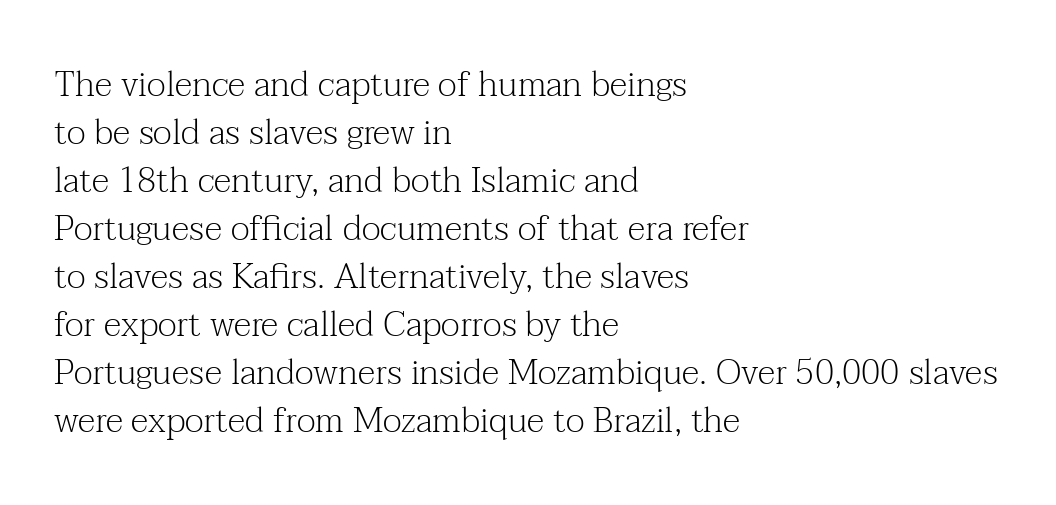
Q: Is the text bold? A: No.
Q: Is the text italic (slanted)? A: No, it is upright.
Q: Is the typeface a serif or a sans-serif typeface? A: Serif.
Q: Is the text underlined? A: No.
Q: How is the paragraph aligned? A: Left-aligned.
Q: Is the spacing between letters normal or unusually wide? A: Normal.
Q: Is the spacing between lines tight, normal or loose? A: Normal.
Q: Width (condensed, normal, or wide)? A: Normal.
Q: Stroke contrast? A: Medium.
Q: x-height? A: Medium.
Q: Monospaced? A: No.
